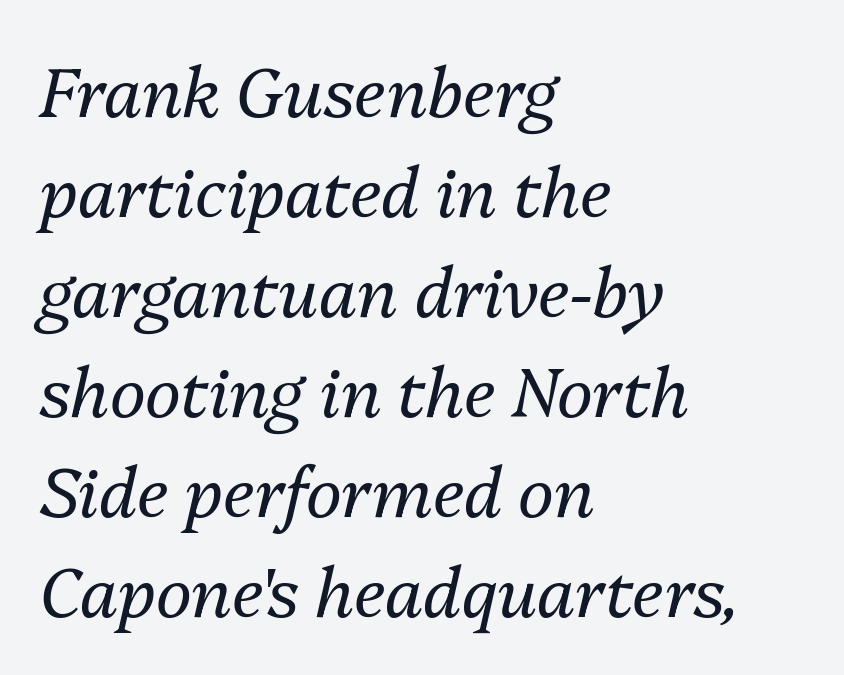
Q: Is the text bold? A: No.
Q: Is the text italic (slanted)? A: Yes, it leans right by about 13 degrees.
Q: Is the text underlined? A: No.
Q: How is the paragraph aligned? A: Left-aligned.
Q: Is the spacing between letters normal or unusually wide? A: Normal.
Q: Is the spacing between lines tight, normal or loose? A: Normal.
Q: Width (condensed, normal, or wide)? A: Normal.
Q: Stroke contrast? A: Medium.
Q: x-height? A: Medium.
Q: Monospaced? A: No.
